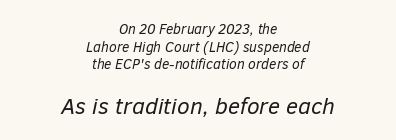
The image shows 23 px text type, italic (leaning right); set centered, normal line spacing (1.26x), normal letter spacing, not underlined; the second (bottom) block is 1.64x larger.
